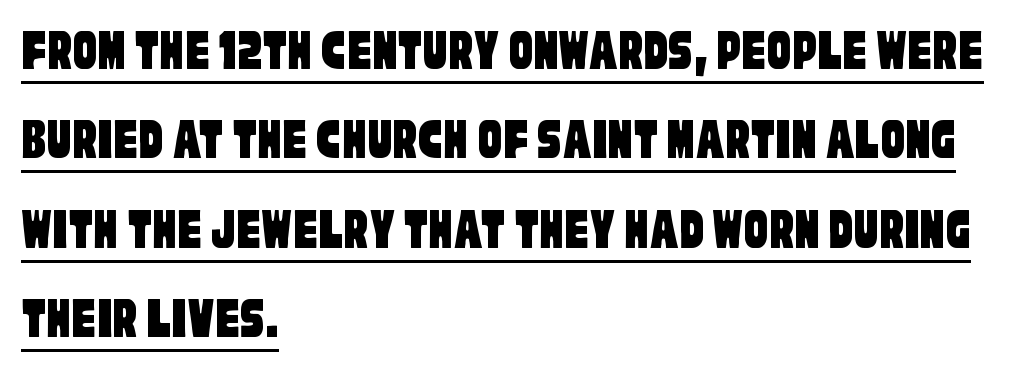
Q: Is the typeface a serif or a sans-serif typeface? A: Sans-serif.
Q: Is the text underlined? A: Yes.
Q: How is the paragraph aligned? A: Left-aligned.
Q: Is the spacing between letters normal or unusually wide? A: Normal.
Q: Is the spacing between lines tight, normal or loose? A: Normal.
Q: Width (condensed, normal, or wide)? A: Condensed.
Q: Stroke contrast? A: Low.
Q: x-height? A: Large.
Q: Monospaced? A: No.
